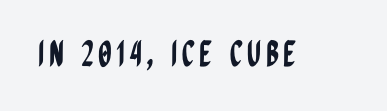
The rendering uses natural spacing where letterforms have individual widths. The text was rendered using a sans face with plain stroke endings. The letters stand straight up with perfectly vertical stems. The glyphs are unaccompanied by any horizontal stroke below them.
